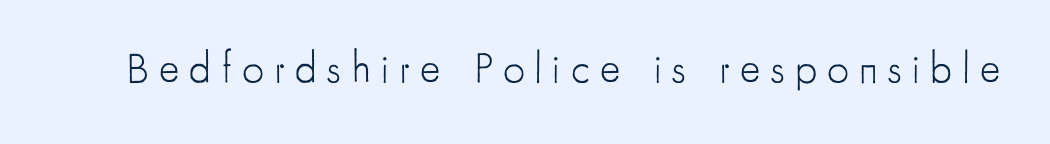
{"serif": "no", "italic": "no", "bold": "no", "weight": "light", "width": "condensed", "stroke_contrast": "low", "x_height": "small", "monospaced": "no", "underline": "no", "letter_spacing": "wide", "letter_spacing_em": 0.24, "glyph_px": 43}
